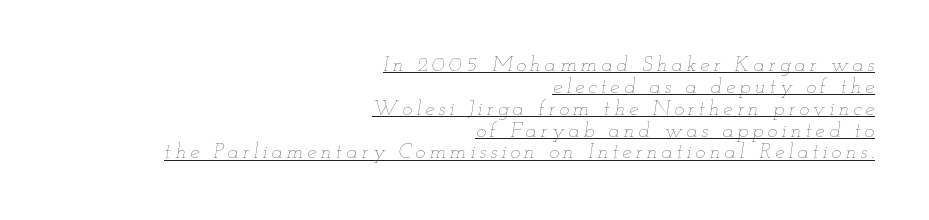
The paragraph shown leans on its right margin. The weight would be labelled regular, book, light, or lighter still. If you drew a line through each stem, it would be angled. Cramped leading.
